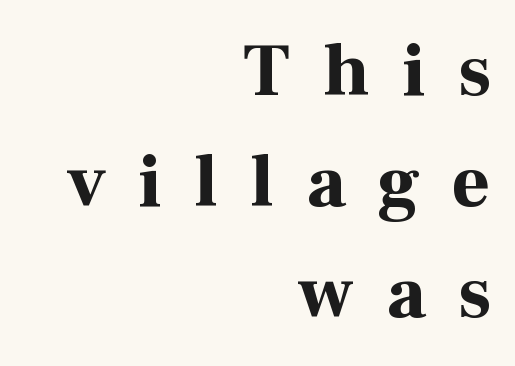
Vertical strokes here are truly vertical. The designer went with a serif here, giving each stem small feet. Is the type bold? Yes — the strokes are clearly thick and heavy. The face used here is proportionally spaced, like ordinary book or web type. Has an underline been added? It has not. The setting favours the right margin, as signatures and pull-quotes sometimes do.
